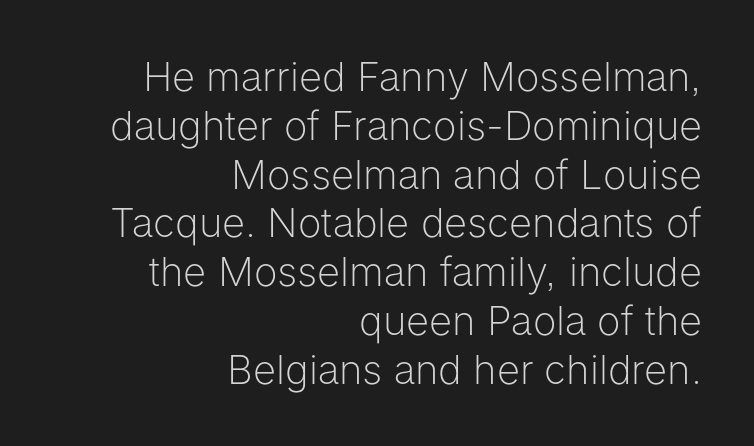
Notice how the passage keeps a crisp vertical edge on the right only. Type without underlining. Posture: vertical. Proportional: the letters do not fall into vertical columns. Tracking value appears to be zero — textbook default spacing. Grotesque or geometric, the face here clearly has no serifs.
